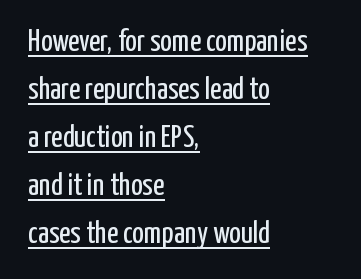
Q: Is the text bold? A: No.
Q: Is the text italic (slanted)? A: No, it is upright.
Q: Is the typeface a serif or a sans-serif typeface? A: Sans-serif.
Q: Is the text underlined? A: Yes.
Q: How is the paragraph aligned? A: Left-aligned.
Q: Is the spacing between letters normal or unusually wide? A: Normal.
Q: Is the spacing between lines tight, normal or loose? A: Normal.
Q: Width (condensed, normal, or wide)? A: Condensed.
Q: Stroke contrast? A: Low.
Q: x-height? A: Medium.
Q: Monospaced? A: No.
